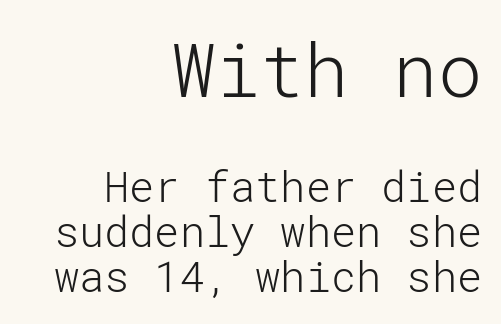
{"serif": "no", "italic": "no", "bold": "no", "weight": "light", "width": "normal", "stroke_contrast": "low", "x_height": "medium", "underline": "no", "align": "right", "line_spacing": "tight", "line_spacing_ratio": 1.07, "letter_spacing": "normal", "letter_spacing_em": 0.0, "larger_block": "first", "size_ratio": 1.76, "glyph_px": 74}
